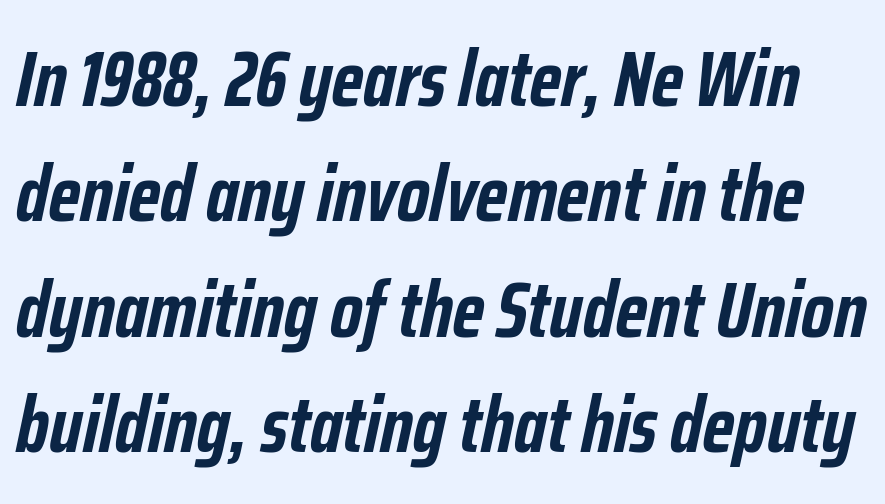
Q: Is the text bold? A: Yes.
Q: Is the text italic (slanted)? A: Yes, it leans right by about 12 degrees.
Q: Is the text underlined? A: No.
Q: Is the spacing between letters normal or unusually wide? A: Normal.
Q: Is the spacing between lines tight, normal or loose? A: Normal.
Q: Width (condensed, normal, or wide)? A: Condensed.
Q: Stroke contrast? A: Low.
Q: x-height? A: Medium.
Q: Monospaced? A: No.
